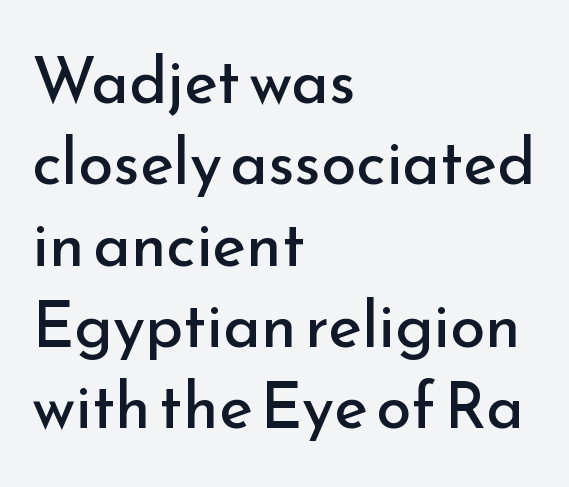
{"serif": "no", "italic": "no", "bold": "no", "weight": "regular", "width": "normal", "stroke_contrast": "low", "x_height": "small", "monospaced": "no", "underline": "no", "align": "left", "line_spacing": "normal", "line_spacing_ratio": 1.27, "letter_spacing": "normal", "letter_spacing_em": 0.0, "glyph_px": 64}
